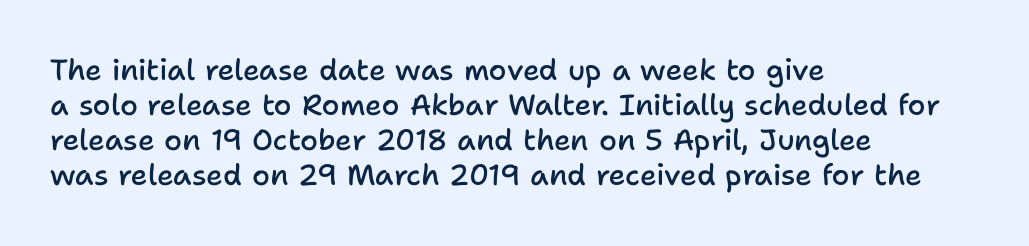
In terms of letterspacing, this is plain default setting. Looks like regular typesetting: each glyph gets only the width it needs. This sample uses a sans-serif face. The specimen reads as upright at a glance. Typeset ragged right — the left edge is the straight one. Type without underlining.
